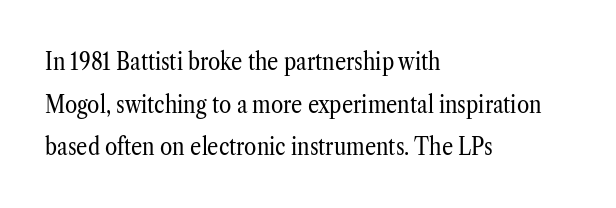
{"italic": "no", "bold": "no", "underline": "no", "align": "left", "line_spacing_ratio": 1.71, "letter_spacing": "normal", "letter_spacing_em": 0.0, "glyph_px": 25}
